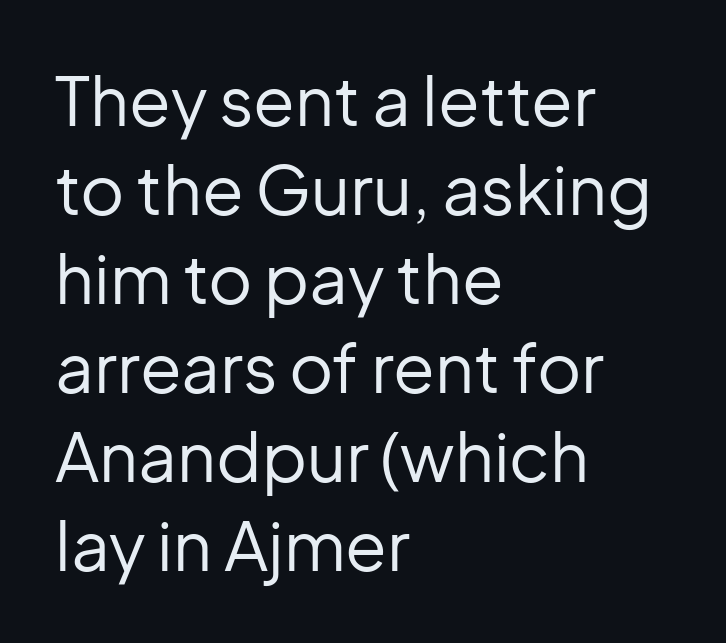
The specimen omits any rule beneath the text block's lines. Type style note: lacks serifs. Casual observation: everything's shoved over to the left. Vertical strokes here are truly vertical. The rendering uses natural spacing where letterforms have individual widths.
